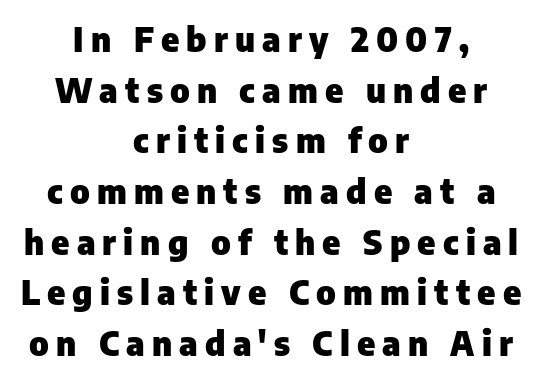
Q: Is the text bold? A: Yes.
Q: Is the text italic (slanted)? A: No, it is upright.
Q: Is the typeface a serif or a sans-serif typeface? A: Sans-serif.
Q: Is the text underlined? A: No.
Q: How is the paragraph aligned? A: Centered.
Q: Is the spacing between letters normal or unusually wide? A: Unusually wide.
Q: Is the spacing between lines tight, normal or loose? A: Normal.
Q: Width (condensed, normal, or wide)? A: Normal.
Q: Stroke contrast? A: Low.
Q: x-height? A: Medium.
Q: Monospaced? A: No.
